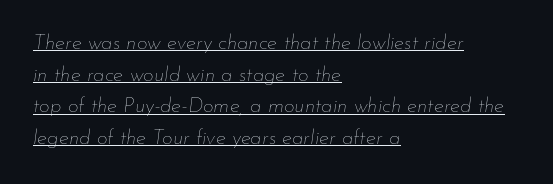
Weight class: somewhere from thin through regular. Letter spacing: default. Alignment: flush left. Whoever set this chose a conventional vertical rhythm. Notice how a bar underscores the lettering throughout. Characters are canted at an angle relative to the baseline's perpendicular.
